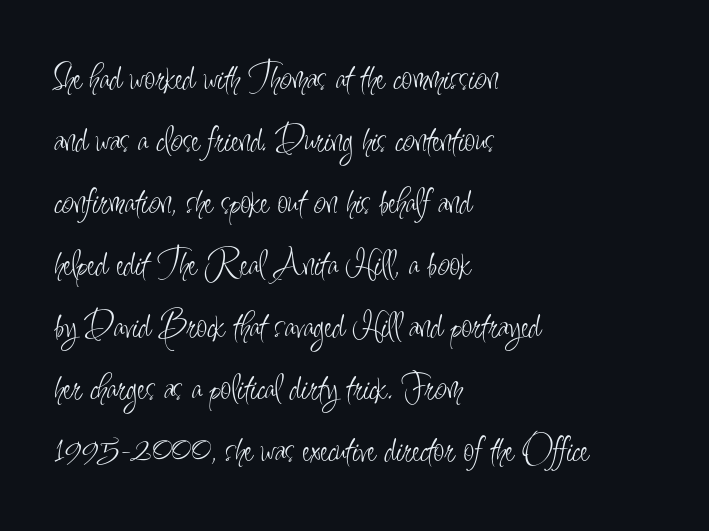
{"serif": "no", "bold": "no", "weight": "light", "width": "condensed", "stroke_contrast": "low", "x_height": "small", "monospaced": "no", "underline": "no", "align": "left", "line_spacing": "normal", "line_spacing_ratio": 1.59, "letter_spacing": "normal", "letter_spacing_em": 0.0, "glyph_px": 39}
